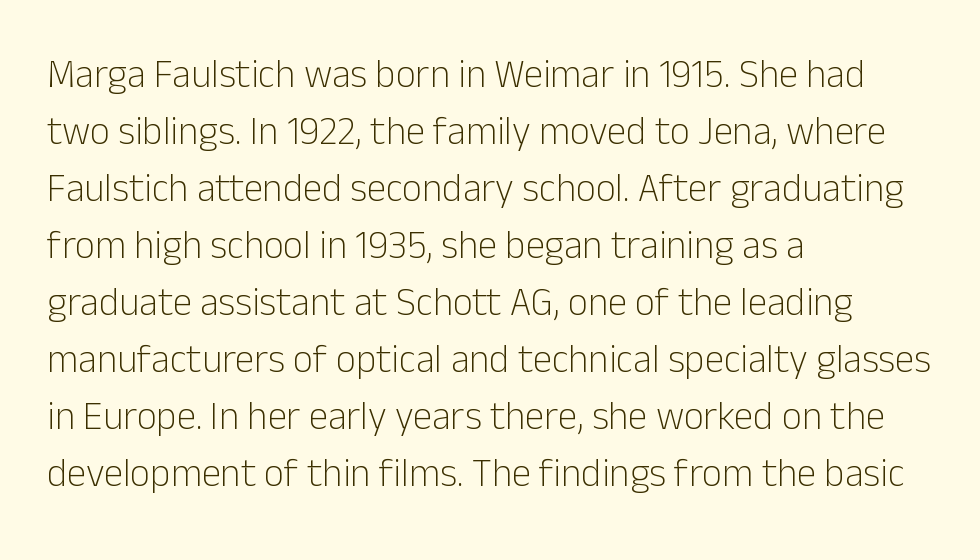
The image shows 39 px light sans-serif type, upright; set left-aligned, normal line spacing (1.46x), normal letter spacing, not underlined; low stroke contrast and a medium x-height.
